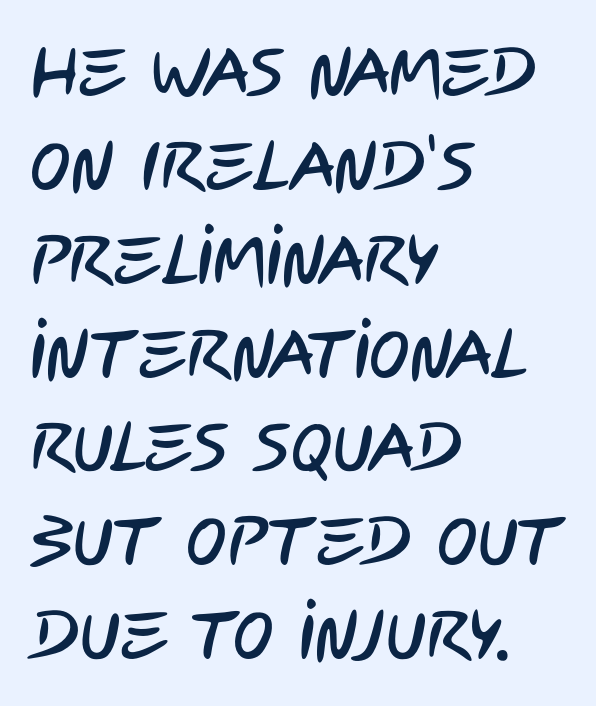
You could not count columns in this text — the font is proportionally spaced. Line spacing here is normal. The typeface chosen for these lines omits serifs. Only glyphs here, with clear space below each row. Caption: standard tracking, unaltered. Is the block centered? No — it sits flush against the left margin.
